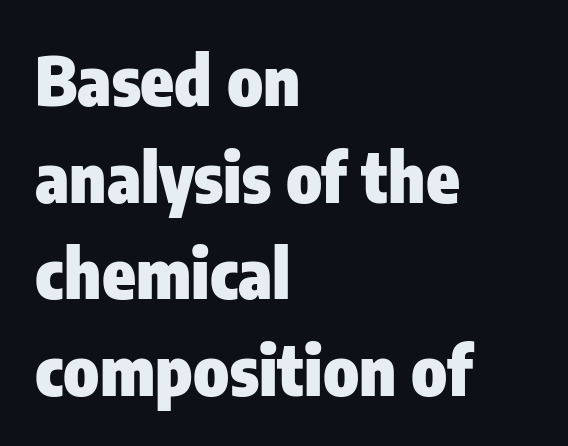
Q: Is the text bold? A: Yes.
Q: Is the text italic (slanted)? A: No, it is upright.
Q: Is the typeface a serif or a sans-serif typeface? A: Sans-serif.
Q: Is the text underlined? A: No.
Q: How is the paragraph aligned? A: Left-aligned.
Q: Is the spacing between letters normal or unusually wide? A: Normal.
Q: Is the spacing between lines tight, normal or loose? A: Normal.
Q: Width (condensed, normal, or wide)? A: Condensed.
Q: Stroke contrast? A: Low.
Q: x-height? A: Medium.
Q: Monospaced? A: No.
